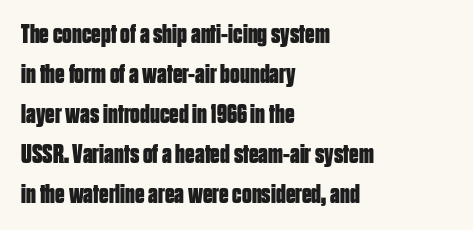
The image shows 27 px bold type, upright; set left-aligned, normal line spacing (1.48x), normal letter spacing, not underlined.
